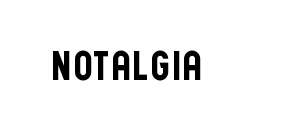
The image shows 40 px condensed sans-serif type, upright; set normal letter spacing, not underlined; low stroke contrast and a large x-height.
